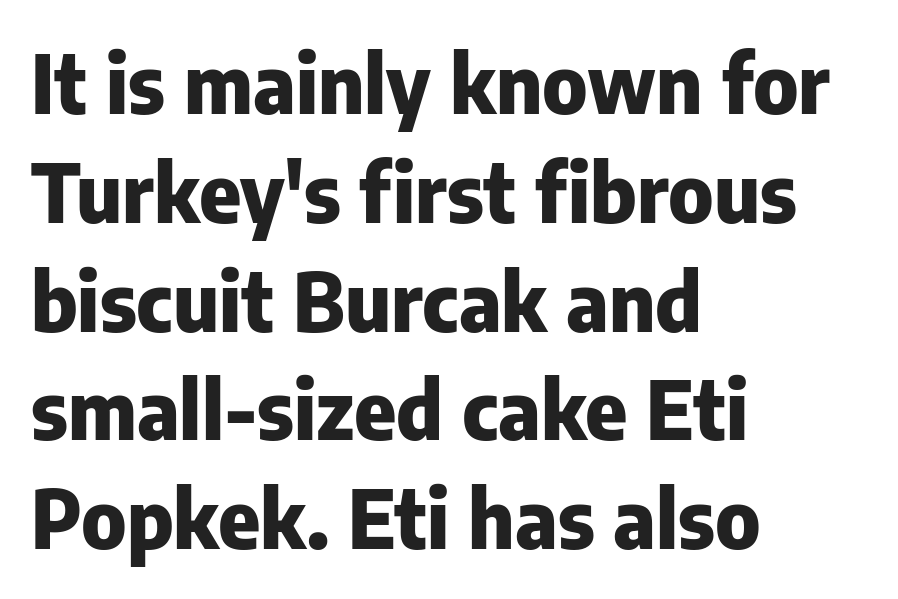
Standard letterfit; no display-style spreading of the glyphs. Check where the strokes stop: nothing finishes them off — pure sans. Beneath every word, the page is bare. Students, observe: this is what conventionally led text looks like.
